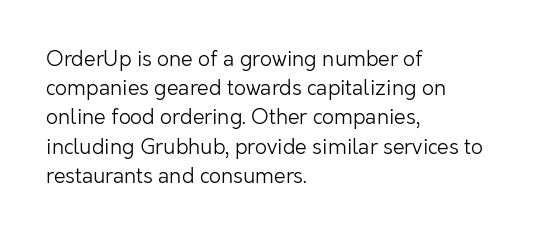
The image shows 21 px text type, upright; set left-aligned, normal line spacing (1.39x), normal letter spacing, not underlined.
